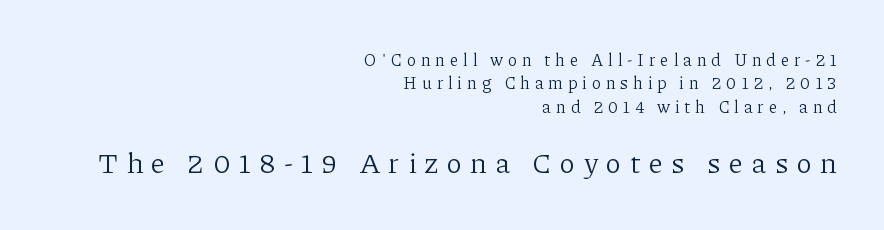
{"serif": "yes", "italic": "no", "bold": "no", "weight": "light", "width": "normal", "stroke_contrast": "low", "x_height": "medium", "monospaced": "no", "underline": "no", "align": "right", "line_spacing": "normal", "line_spacing_ratio": 1.37, "letter_spacing": "wide", "letter_spacing_em": 0.28, "larger_block": "second", "size_ratio": 1.71, "glyph_px": 29}
